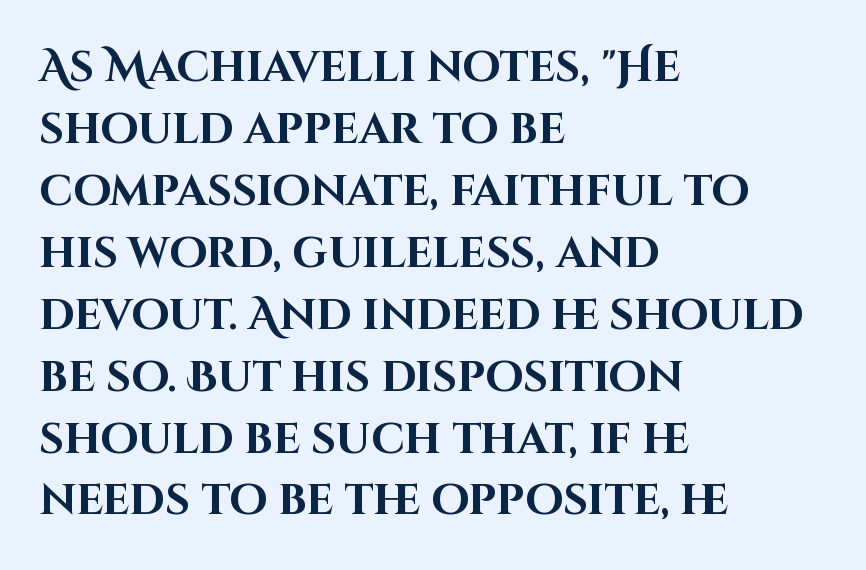
You can tell from the bare stems that sans-serif type was used. A typesetter would call this zero additional tracking. Glance below the letters and you will spot only blank space. The font is running at its bold setting. Tall strokes in this sample are plumb rather than angled. Compared with typical paragraphs, the rows here are spaced about the same.
